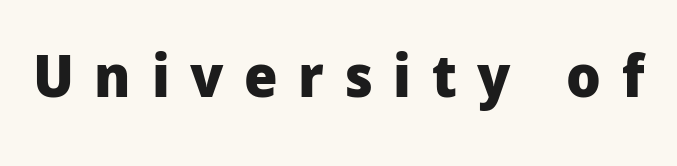
Q: Is the text bold? A: Yes.
Q: Is the text italic (slanted)? A: No, it is upright.
Q: Is the typeface a serif or a sans-serif typeface? A: Sans-serif.
Q: Is the text underlined? A: No.
Q: Is the spacing between letters normal or unusually wide? A: Unusually wide.
Q: Width (condensed, normal, or wide)? A: Normal.
Q: Stroke contrast? A: Low.
Q: x-height? A: Medium.
Q: Monospaced? A: No.
